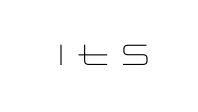
Q: Is the text bold? A: No.
Q: Is the text italic (slanted)? A: No, it is upright.
Q: Is the typeface a serif or a sans-serif typeface? A: Sans-serif.
Q: Is the text underlined? A: No.
Q: Is the spacing between letters normal or unusually wide? A: Normal.
Q: Width (condensed, normal, or wide)? A: Wide.
Q: Stroke contrast? A: Low.
Q: x-height? A: Large.
Q: Monospaced? A: No.
